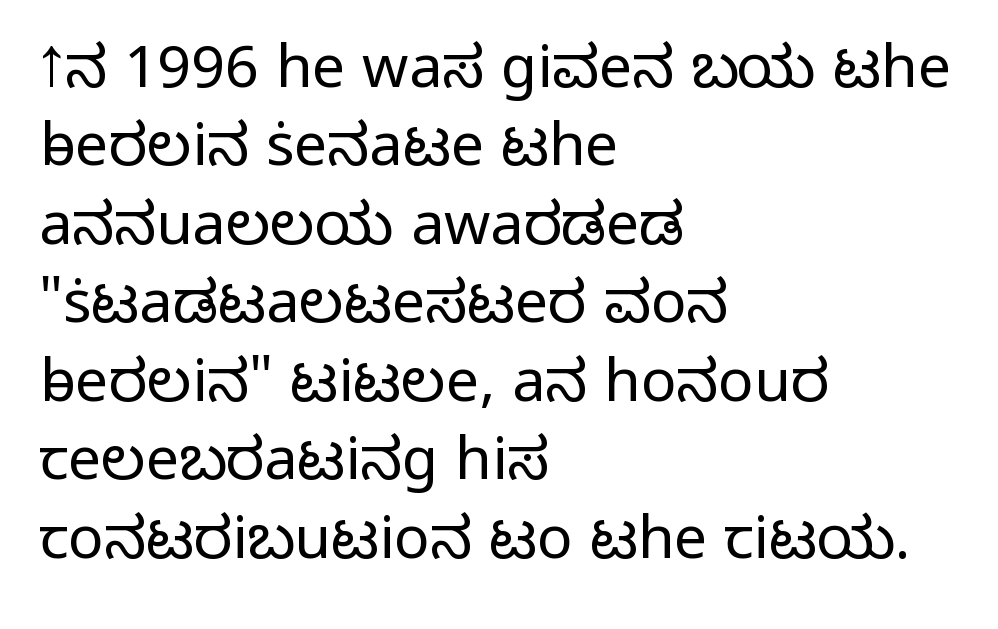
Q: Is the text bold? A: No.
Q: Is the text italic (slanted)? A: No, it is upright.
Q: Is the typeface a serif or a sans-serif typeface? A: Sans-serif.
Q: Is the text underlined? A: No.
Q: How is the paragraph aligned? A: Left-aligned.
Q: Is the spacing between letters normal or unusually wide? A: Normal.
Q: Is the spacing between lines tight, normal or loose? A: Normal.
Q: Width (condensed, normal, or wide)? A: Normal.
Q: Stroke contrast? A: Low.
Q: x-height? A: Medium.
Q: Monospaced? A: No.
